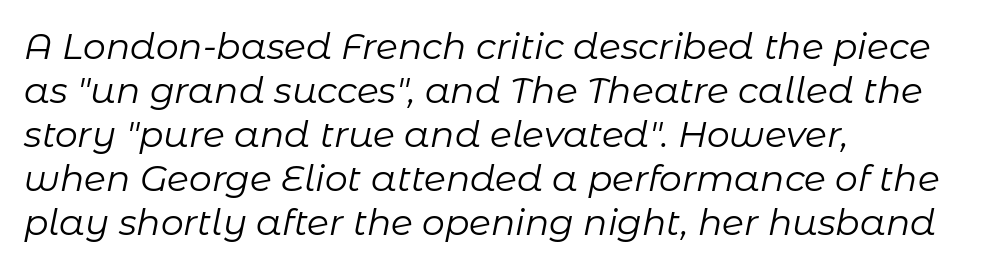
Q: Is the text bold? A: No.
Q: Is the text italic (slanted)? A: Yes, it leans right by about 11 degrees.
Q: Is the text underlined? A: No.
Q: How is the paragraph aligned? A: Left-aligned.
Q: Is the spacing between letters normal or unusually wide? A: Normal.
Q: Width (condensed, normal, or wide)? A: Normal.
Q: Stroke contrast? A: Low.
Q: x-height? A: Medium.
Q: Monospaced? A: No.
